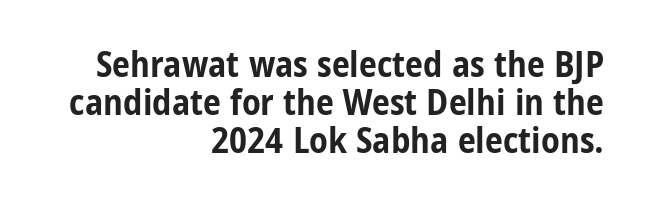
The image shows 36 px bold, condensed sans-serif type, upright; set right-aligned, tight line spacing (1.06x), normal letter spacing, not underlined; low stroke contrast and a medium x-height.
